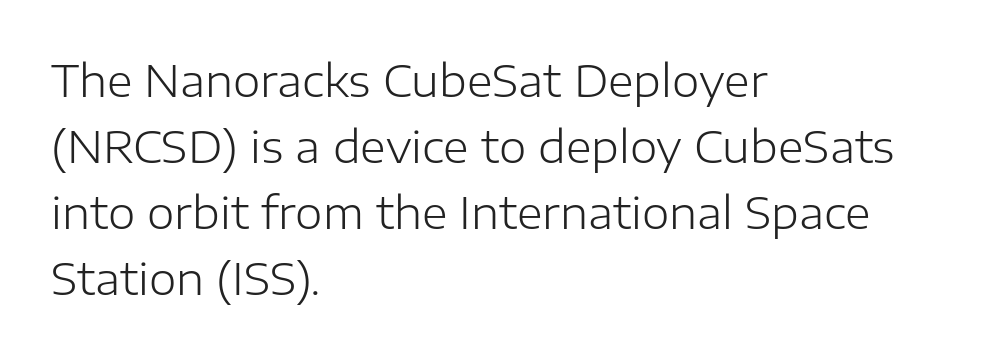
Q: Is the text bold? A: No.
Q: Is the text italic (slanted)? A: No, it is upright.
Q: Is the typeface a serif or a sans-serif typeface? A: Sans-serif.
Q: Is the text underlined? A: No.
Q: How is the paragraph aligned? A: Left-aligned.
Q: Is the spacing between letters normal or unusually wide? A: Normal.
Q: Is the spacing between lines tight, normal or loose? A: Normal.
Q: Width (condensed, normal, or wide)? A: Normal.
Q: Stroke contrast? A: Low.
Q: x-height? A: Medium.
Q: Monospaced? A: No.
